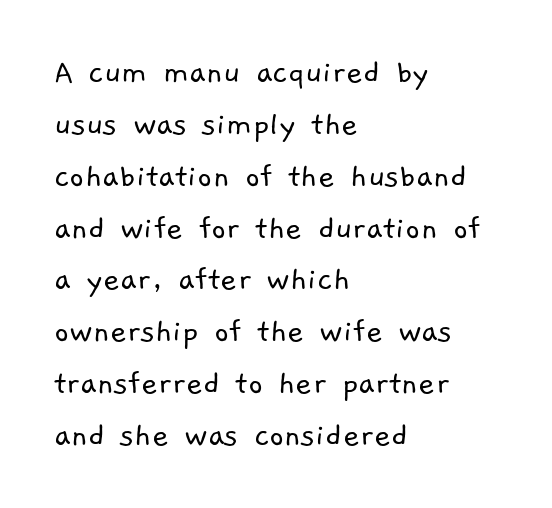
{"serif": "no", "bold": "no", "weight": "light", "width": "normal", "stroke_contrast": "low", "x_height": "medium", "monospaced": "no", "underline": "no", "align": "left", "line_spacing": "normal", "line_spacing_ratio": 1.44, "letter_spacing": "normal", "letter_spacing_em": 0.0, "glyph_px": 36}
